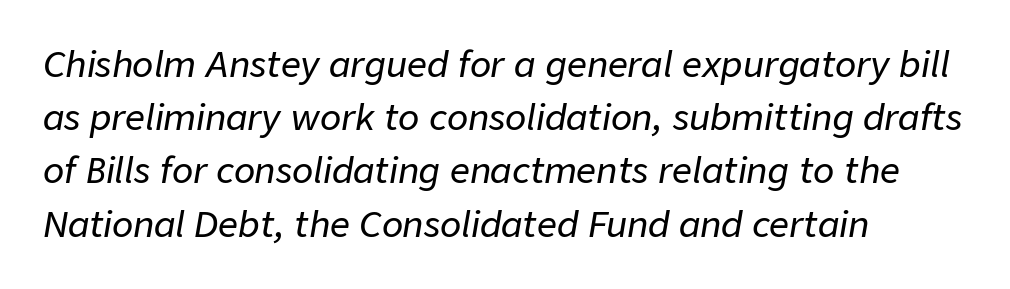
Q: Is the text italic (slanted)? A: Yes, it leans right by about 9 degrees.
Q: Is the text underlined? A: No.
Q: How is the paragraph aligned? A: Left-aligned.
Q: Is the spacing between letters normal or unusually wide? A: Normal.
Q: Is the spacing between lines tight, normal or loose? A: Normal.
Q: Width (condensed, normal, or wide)? A: Normal.
Q: Stroke contrast? A: Low.
Q: x-height? A: Medium.
Q: Monospaced? A: No.
